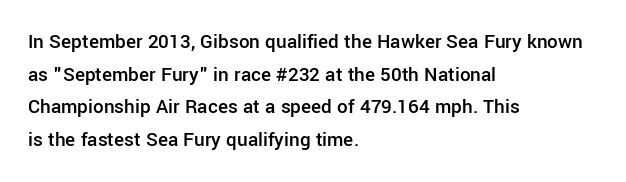
The image shows 21 px text type, upright; set left-aligned, normal line spacing (1.55x), normal letter spacing, not underlined.
